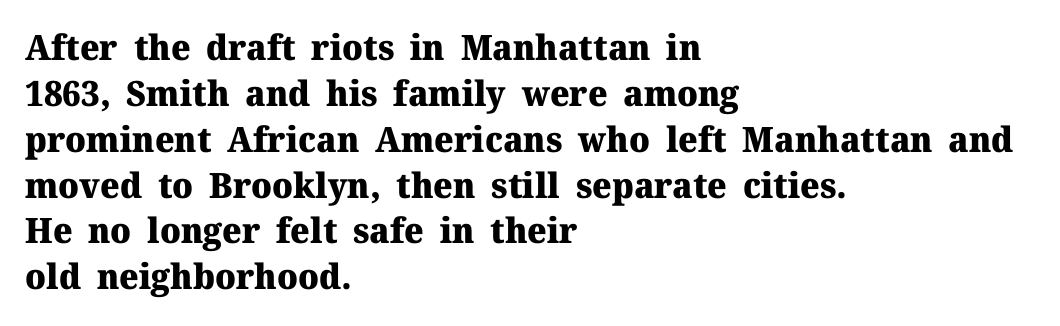
Q: Is the text bold? A: Yes.
Q: Is the text italic (slanted)? A: No, it is upright.
Q: Is the typeface a serif or a sans-serif typeface? A: Serif.
Q: Is the text underlined? A: No.
Q: How is the paragraph aligned? A: Left-aligned.
Q: Is the spacing between letters normal or unusually wide? A: Normal.
Q: Is the spacing between lines tight, normal or loose? A: Normal.
Q: Width (condensed, normal, or wide)? A: Normal.
Q: Stroke contrast? A: Medium.
Q: x-height? A: Medium.
Q: Monospaced? A: No.
